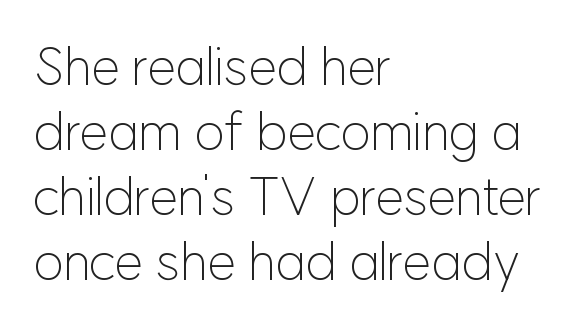
{"serif": "no", "italic": "no", "bold": "no", "weight": "light", "width": "normal", "stroke_contrast": "low", "x_height": "medium", "monospaced": "no", "underline": "no", "align": "left", "line_spacing": "normal", "line_spacing_ratio": 1.25, "letter_spacing": "normal", "letter_spacing_em": 0.0, "glyph_px": 52}
